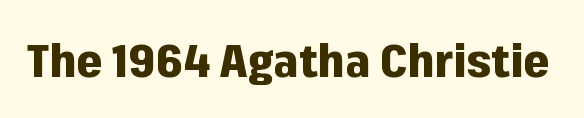
This rendering features lettering with no underline. The type sits square on the baseline with zero lean. Unlike a traditional serif, this face leaves its strokes unadorned. Is this a fixed-width face? No — the glyphs have proportional, varying widths.
